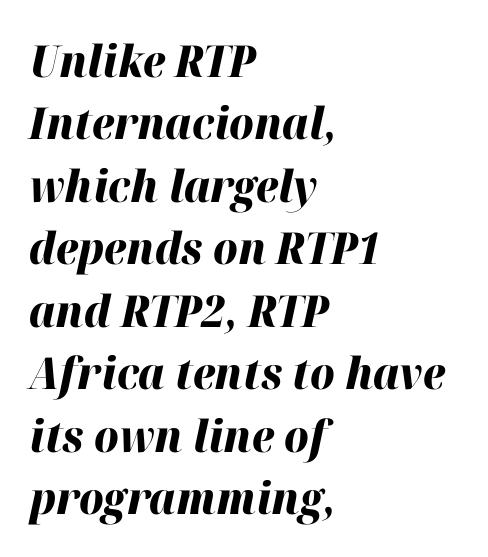
Vertically, the passage feels balanced, rows spaced as you'd expect. The paragraph shown leans on its left margin. Students, note that the glyphs here touch the page at normal intervals. These lines carry a lot of weight — the face is fully bold. Underline: absent. A typesetter would call this proportional, since set widths differ per character.
